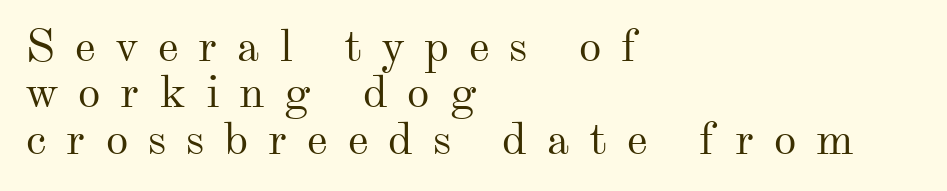
{"serif": "yes", "italic": "no", "bold": "no", "weight": "regular", "width": "normal", "stroke_contrast": "medium", "x_height": "small", "monospaced": "no", "underline": "no", "align": "left", "line_spacing": "tight", "line_spacing_ratio": 1.03, "letter_spacing": "wide", "letter_spacing_em": 0.44, "glyph_px": 45}
